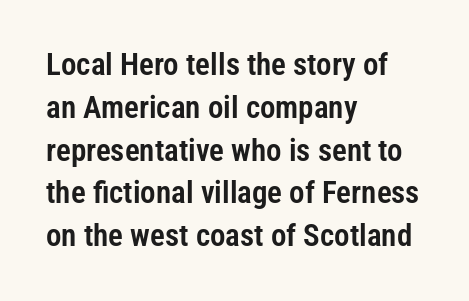
Short note: letters normally spaced. The rendering uses natural spacing where letterforms have individual widths. Check where the strokes stop: nothing finishes them off — pure sans. Glance below the letters and you will spot only blank space. A student would call this left alignment; a typographer would say flush left, rag right.
